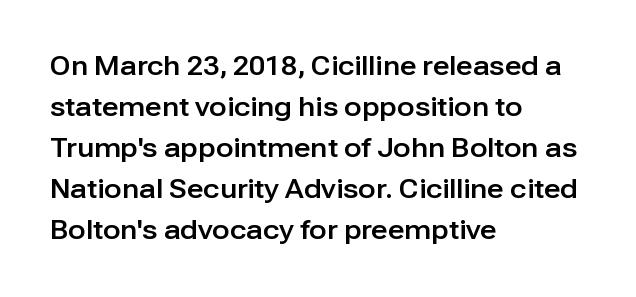
{"italic": "no", "underline": "no", "align": "left", "line_spacing": "normal", "line_spacing_ratio": 1.58, "letter_spacing": "normal", "letter_spacing_em": 0.0, "glyph_px": 26}
